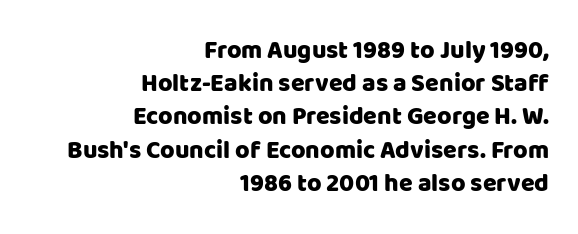
The image shows 25 px text type, upright; set right-aligned, normal line spacing (1.33x), normal letter spacing, not underlined.
